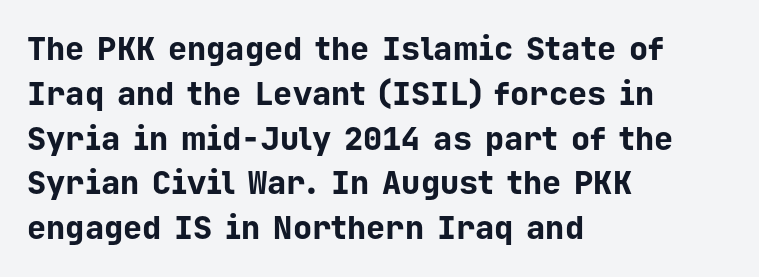
{"serif": "no", "italic": "no", "bold": "yes", "weight": "bold", "width": "normal", "stroke_contrast": "low", "x_height": "medium", "monospaced": "yes", "underline": "no", "align": "left", "line_spacing": "normal", "line_spacing_ratio": 1.4, "letter_spacing": "normal", "letter_spacing_em": 0.0, "glyph_px": 32}
